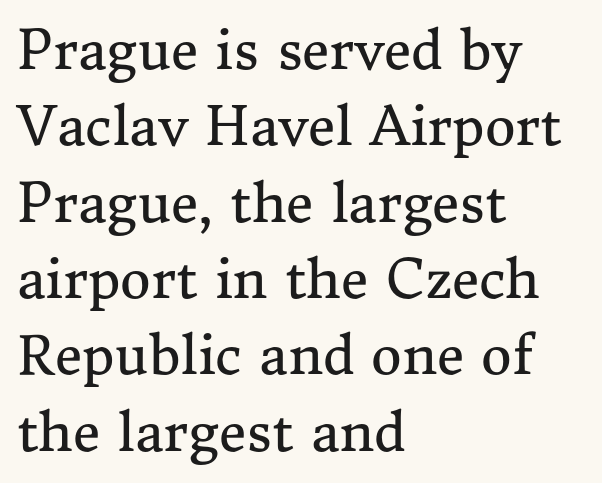
The image shows 53 px regular-weight serif type, upright; set left-aligned, normal line spacing (1.44x), normal letter spacing, not underlined; medium stroke contrast and a medium x-height.
